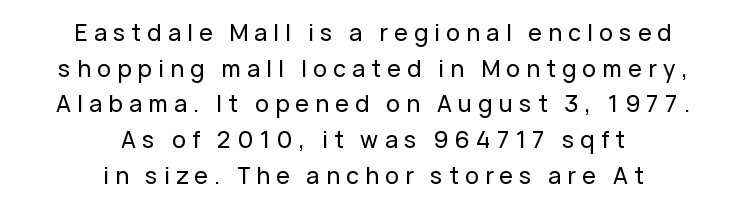
Line starts and ends both wander, symmetrically. The passage shown is not underscored anywhere. The passage shown stacks its lines at a standard gap. If you drew a line through each stem, it would be perfectly vertical. Observe the wide spacing: letters keep a clear distance from each other.
